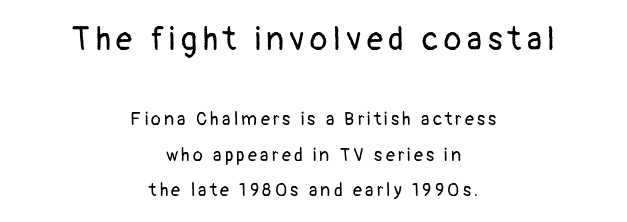
Q: Is the text bold? A: No.
Q: Is the text italic (slanted)? A: No, it is upright.
Q: Is the typeface a serif or a sans-serif typeface? A: Sans-serif.
Q: Is the text underlined? A: No.
Q: How is the paragraph aligned? A: Centered.
Q: Is the spacing between lines tight, normal or loose? A: Loose.
Q: Which block of text is set in a larger size, the first (top) or the second (bottom)? A: The first (top) one.
Q: Width (condensed, normal, or wide)? A: Normal.
Q: Stroke contrast? A: Low.
Q: x-height? A: Medium.
Q: Monospaced? A: No.
